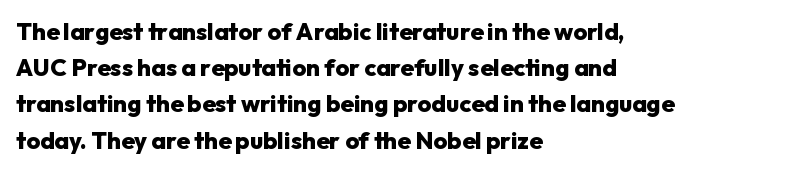
The vertical gap from one line to the next is medium. In terms of posture, this sample is upright. Look at the stroke-to-counter ratio: heavy, a bold. Clear beneath every line of the passage. Casual observation: everything's shoved over to the left. You could call the tracking neutral — neither tight nor loose.
